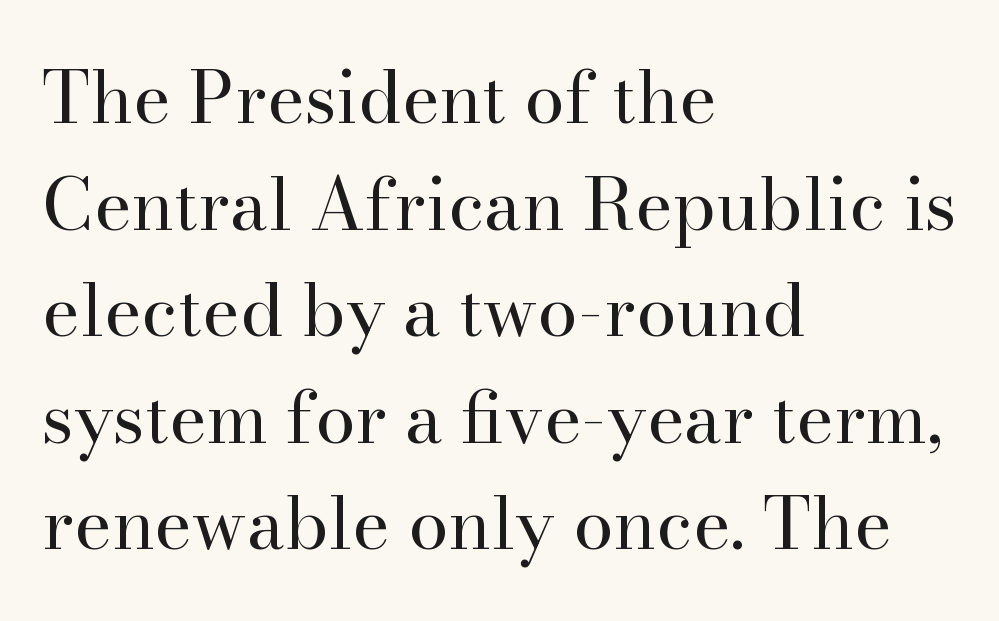
Plain, unruled lines of type. The passage shown is typed in a proportional face where columns would drift. The gaps between neighbouring characters are ordinary and unremarkable. The specimen reads as upright at a glance. Heft: none added — not bold. The setting favours the left margin, as ordinary paragraphs usually do.
